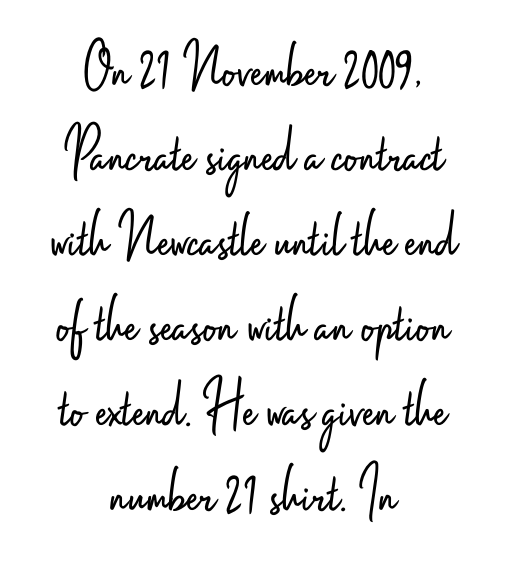
Q: Is the text bold? A: No.
Q: Is the text italic (slanted)? A: Yes.
Q: Is the typeface a serif or a sans-serif typeface? A: Sans-serif.
Q: Is the text underlined? A: No.
Q: How is the paragraph aligned? A: Centered.
Q: Is the spacing between letters normal or unusually wide? A: Normal.
Q: Is the spacing between lines tight, normal or loose? A: Normal.
Q: Width (condensed, normal, or wide)? A: Condensed.
Q: Stroke contrast? A: Low.
Q: x-height? A: Small.
Q: Monospaced? A: No.
